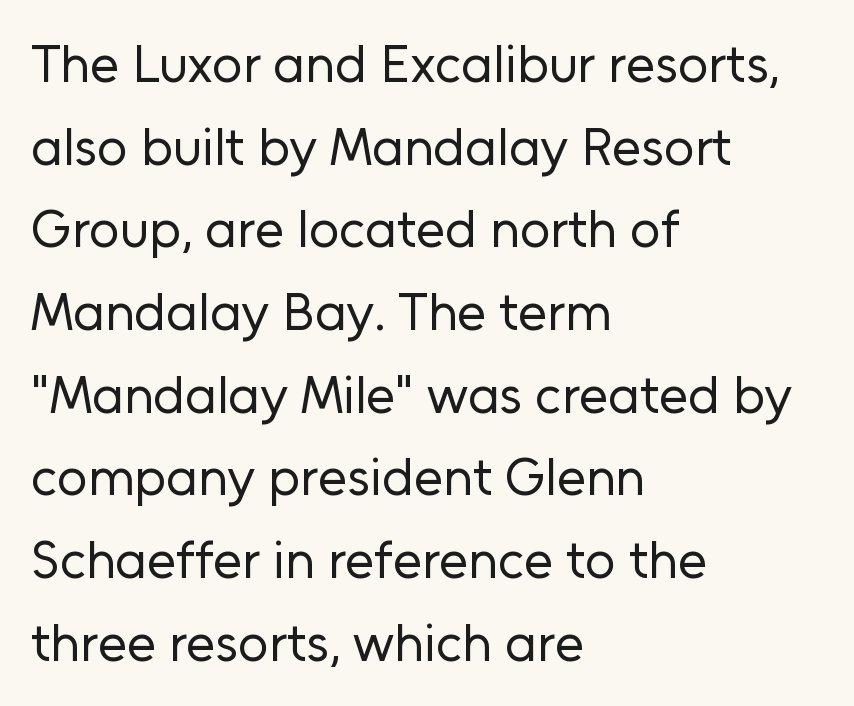
Q: Is the text bold? A: No.
Q: Is the text italic (slanted)? A: No, it is upright.
Q: Is the typeface a serif or a sans-serif typeface? A: Sans-serif.
Q: Is the text underlined? A: No.
Q: How is the paragraph aligned? A: Left-aligned.
Q: Is the spacing between letters normal or unusually wide? A: Normal.
Q: Is the spacing between lines tight, normal or loose? A: Normal.
Q: Width (condensed, normal, or wide)? A: Normal.
Q: Stroke contrast? A: Low.
Q: x-height? A: Medium.
Q: Monospaced? A: No.
